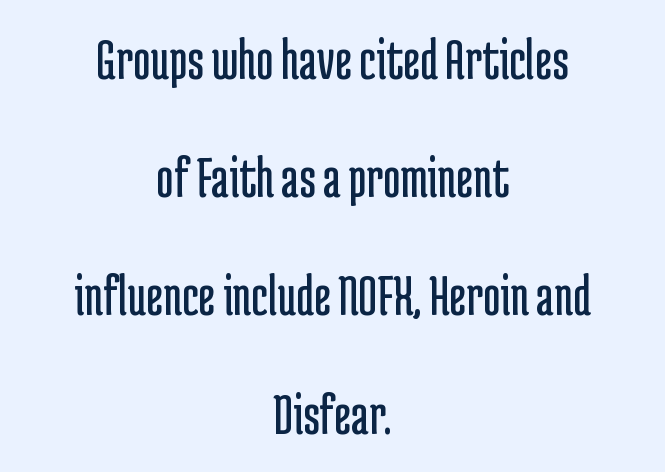
The block of text is sparse from top to bottom, with ample space between rows. Any mark beneath the type? The region is blank. Students, note that the glyphs here touch the page at normal intervals. In CSS terms this would be text-align: center. Check where the strokes stop: nothing finishes them off — pure sans. These lines are rendered in a variable-pitch font.
